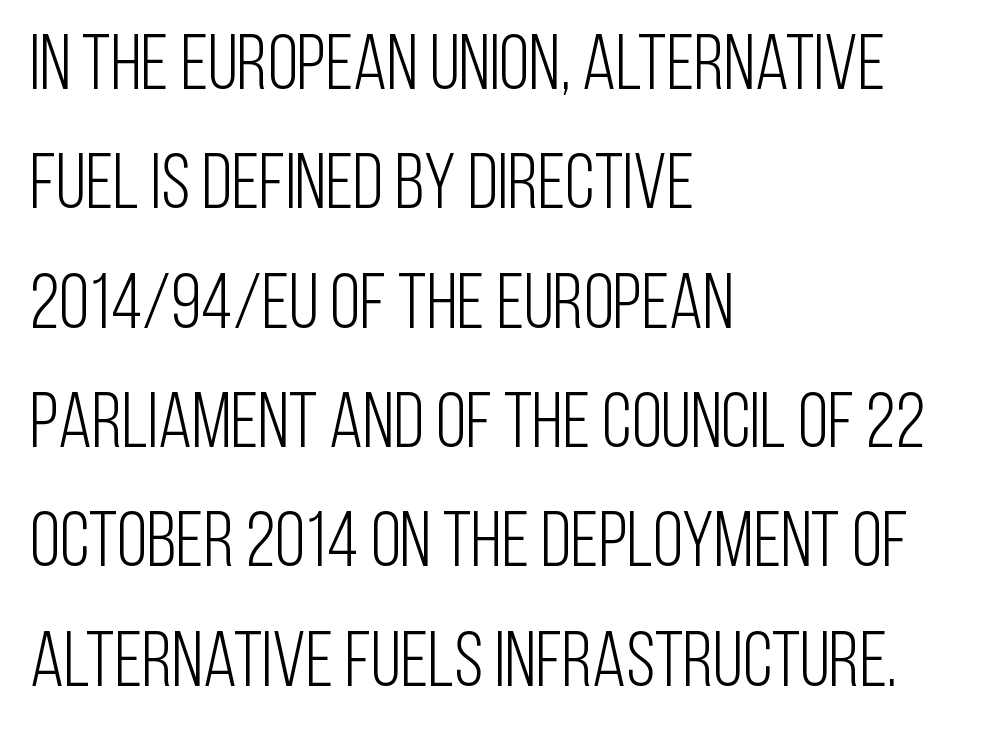
The image shows 78 px light, condensed sans-serif type, upright; set left-aligned, normal line spacing (1.53x), normal letter spacing, not underlined; low stroke contrast and a large x-height.
